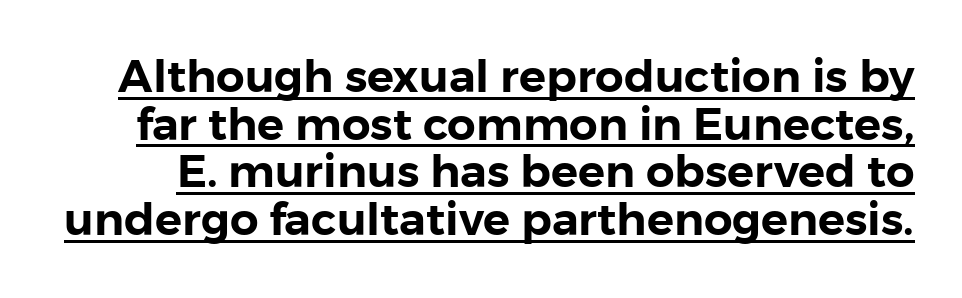
Q: Is the text italic (slanted)? A: No, it is upright.
Q: Is the typeface a serif or a sans-serif typeface? A: Sans-serif.
Q: Is the text underlined? A: Yes.
Q: Is the spacing between letters normal or unusually wide? A: Normal.
Q: Is the spacing between lines tight, normal or loose? A: Tight.
Q: Width (condensed, normal, or wide)? A: Normal.
Q: Stroke contrast? A: Low.
Q: x-height? A: Medium.
Q: Monospaced? A: No.
